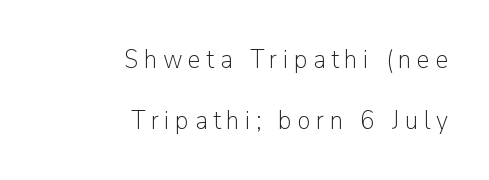
Q: Is the text bold? A: No.
Q: Is the text italic (slanted)? A: No, it is upright.
Q: Is the text underlined? A: No.
Q: How is the paragraph aligned? A: Right-aligned.
Q: Is the spacing between letters normal or unusually wide? A: Unusually wide.
Q: Is the spacing between lines tight, normal or loose? A: Loose.
